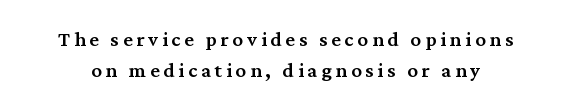
Clear beneath every line of the passage. Tall strokes in this sample are plumb rather than angled. The strokes are fattened partway — semibold, not bold. The space between consecutive lines is moderate.
